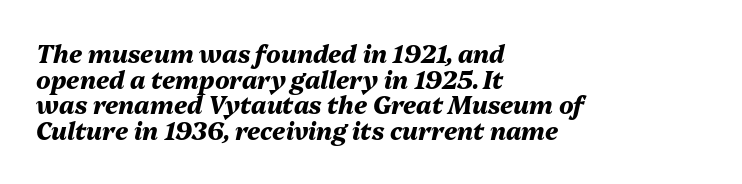
The image shows 24 px bold type, italic (leaning right); set left-aligned, tight line spacing (1.07x), normal letter spacing, not underlined.
